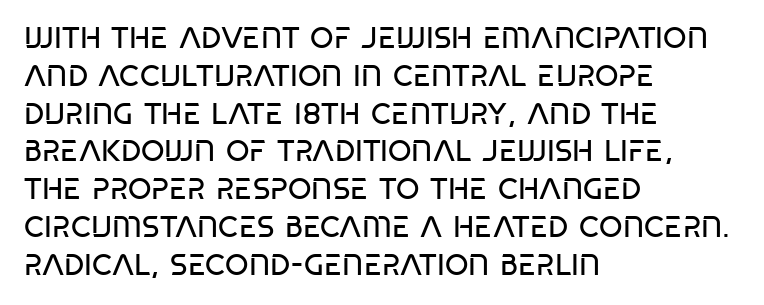
The image shows 30 px regular-weight, condensed sans-serif type, upright; set left-aligned, normal line spacing (1.26x), normal letter spacing, not underlined; low stroke contrast and a large x-height.
